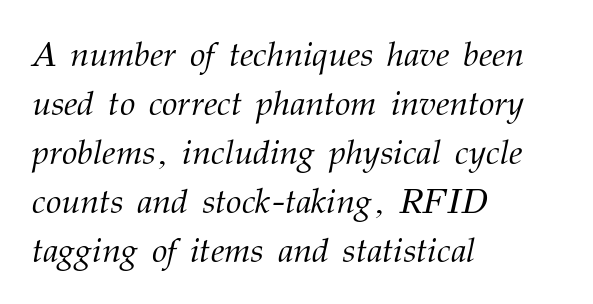
The image shows 35 px light serif type, italic (leaning right); set left-aligned, normal line spacing (1.4x), normal letter spacing, not underlined; medium stroke contrast and a medium x-height.
